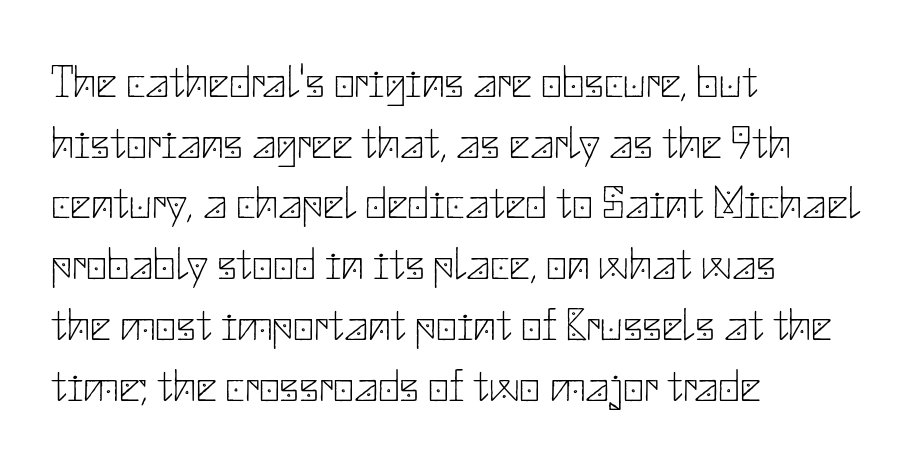
Q: Is the text bold? A: No.
Q: Is the text italic (slanted)? A: No, it is upright.
Q: Is the typeface a serif or a sans-serif typeface? A: Sans-serif.
Q: Is the text underlined? A: No.
Q: How is the paragraph aligned? A: Left-aligned.
Q: Is the spacing between letters normal or unusually wide? A: Normal.
Q: Is the spacing between lines tight, normal or loose? A: Normal.
Q: Width (condensed, normal, or wide)? A: Normal.
Q: Stroke contrast? A: Low.
Q: x-height? A: Small.
